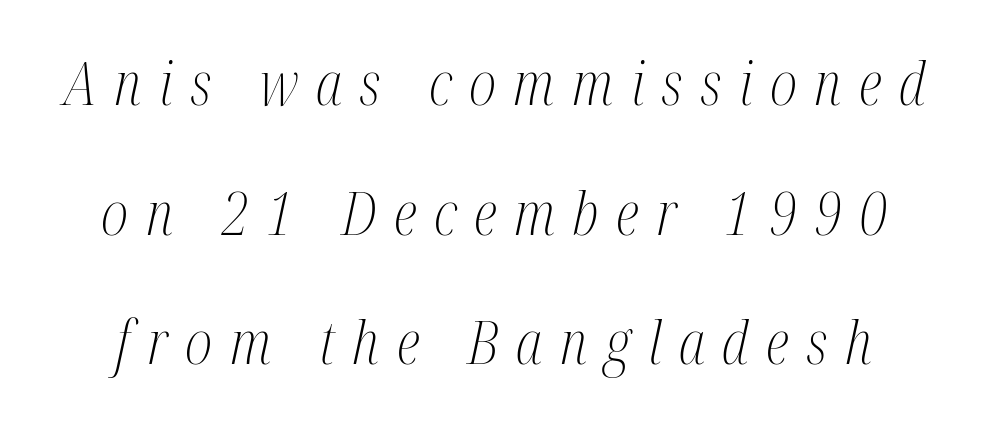
Substantial extra tracking has been applied to these lines. Notice how the stems are inclined rather than vertical — that's the hallmark of italics. If you measured baseline to baseline, you'd find a long distance. Decoration check: the copy has no underline. The passage shown is typed in a proportional face where columns would drift. No heavy texture on the line: the type isn't bold.
